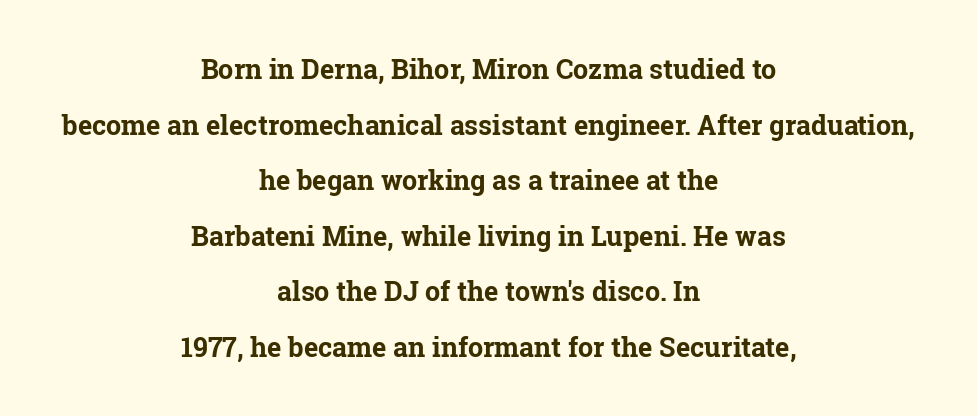
Words appear dense and cohesive because spacing is normal. Line starts and ends both wander, symmetrically. Look at the stroke-to-counter ratio: heavy, a bold. You can tell it's not italic because the verticals are truly vertical. Descender tails drop into unmarked territory. Successive baselines arrive slowly, with a big drop between each.
